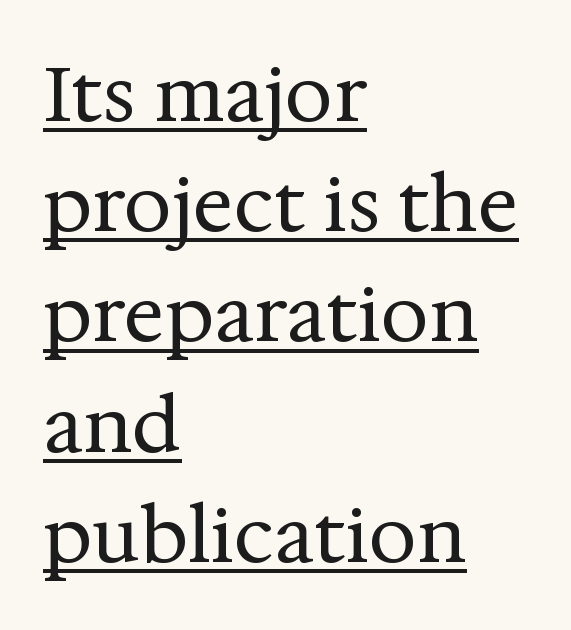
The image shows 76 px regular-weight serif type, upright; set left-aligned, normal line spacing (1.45x), normal letter spacing, underlined; medium stroke contrast and a medium x-height.
